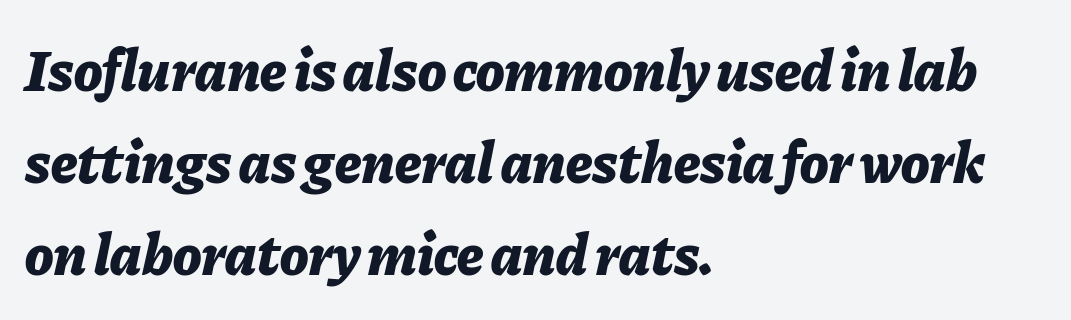
The image shows 59 px bold type, italic (leaning right); set left-aligned, normal line spacing (1.56x), normal letter spacing, not underlined; low stroke contrast and a medium x-height.
